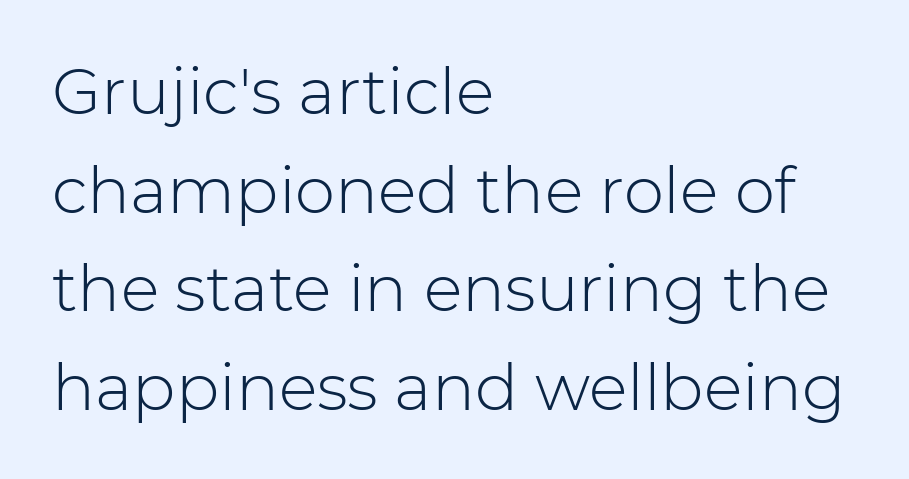
The image shows 64 px light sans-serif type, upright; set left-aligned, normal line spacing (1.54x), normal letter spacing, not underlined; low stroke contrast and a medium x-height.
